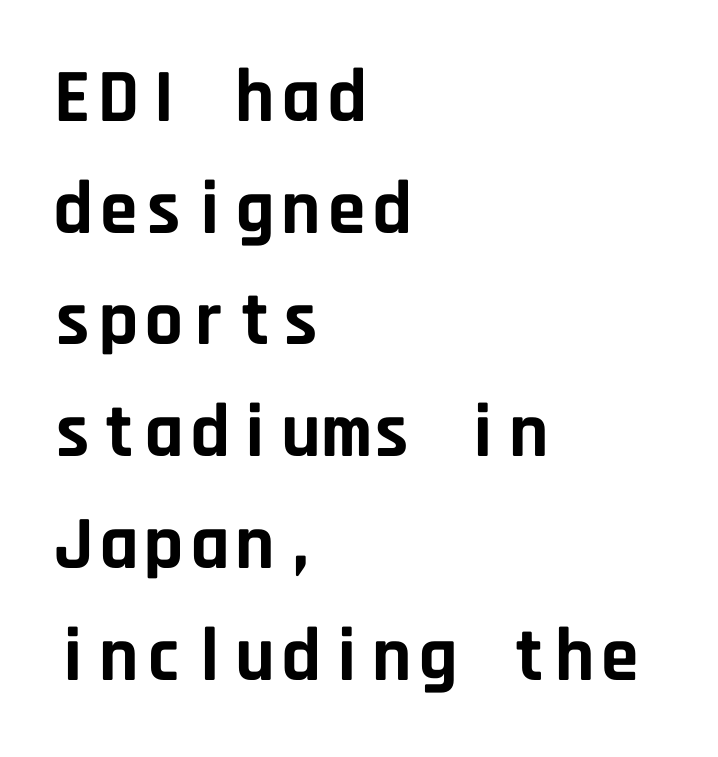
The image shows 76 px bold sans-serif type, upright, monospaced; set left-aligned, normal line spacing (1.47x), normal letter spacing, not underlined; low stroke contrast and a large x-height.
